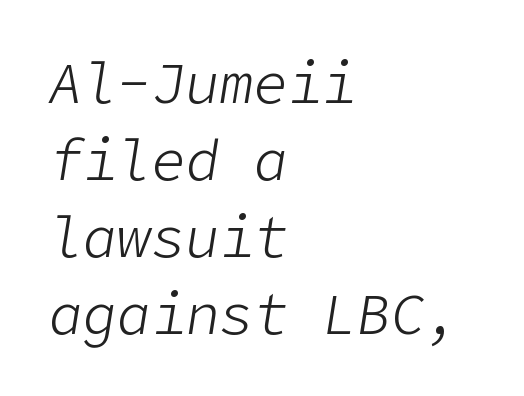
Q: Is the text bold? A: No.
Q: Is the text italic (slanted)? A: Yes, it leans right by about 9 degrees.
Q: Is the text underlined? A: No.
Q: How is the paragraph aligned? A: Left-aligned.
Q: Is the spacing between letters normal or unusually wide? A: Normal.
Q: Is the spacing between lines tight, normal or loose? A: Normal.
Q: Width (condensed, normal, or wide)? A: Normal.
Q: Stroke contrast? A: Low.
Q: x-height? A: Medium.
